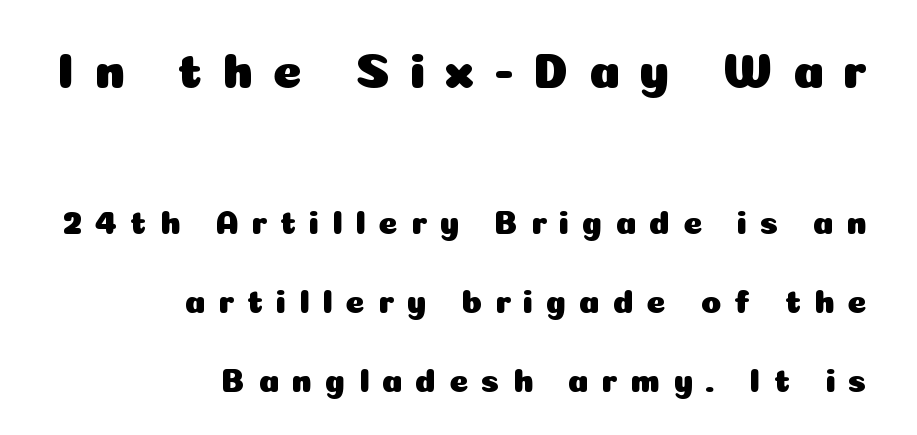
Q: Is the text italic (slanted)? A: No, it is upright.
Q: Is the typeface a serif or a sans-serif typeface? A: Sans-serif.
Q: Is the text underlined? A: No.
Q: How is the paragraph aligned? A: Right-aligned.
Q: Is the spacing between letters normal or unusually wide? A: Unusually wide.
Q: Is the spacing between lines tight, normal or loose? A: Loose.
Q: Which block of text is set in a larger size, the first (top) or the second (bottom)? A: The first (top) one.
Q: Width (condensed, normal, or wide)? A: Normal.
Q: Stroke contrast? A: Low.
Q: x-height? A: Medium.
Q: Monospaced? A: No.
